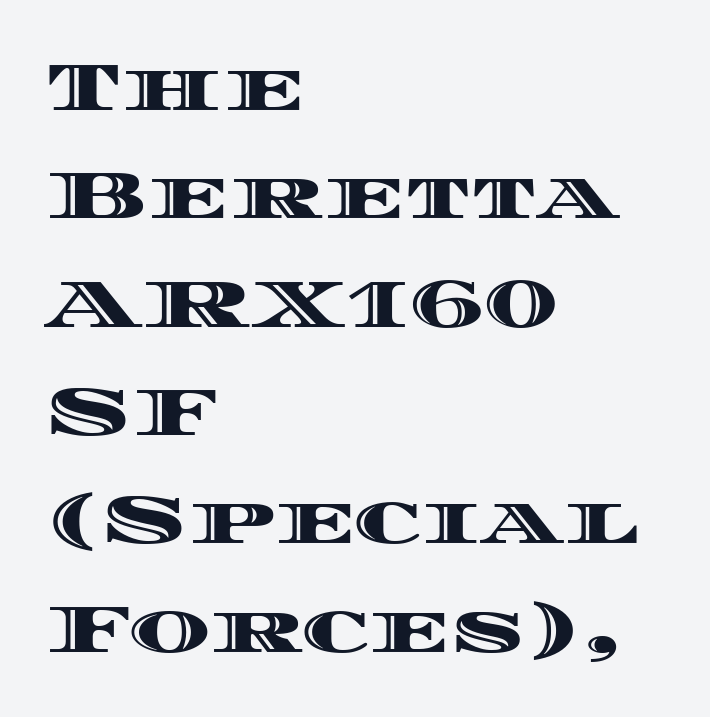
Anything drawn beneath the words? Only blank space. Students, note that the glyphs here touch the page at normal intervals. The rendering uses natural spacing where letterforms have individual widths. The specimen reads as upright at a glance. Horizontal alignment here is leftward, the default for most running prose.
